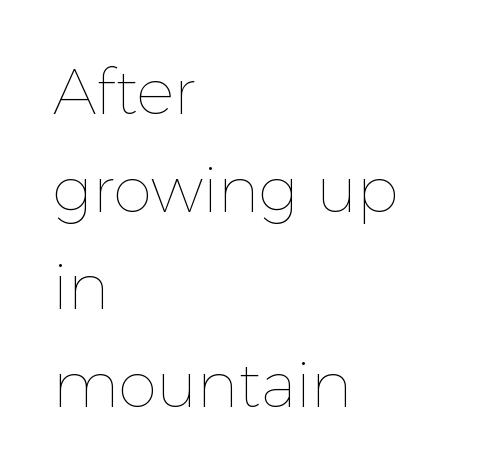
{"italic": "no", "bold": "no", "weight": "thin", "width": "normal", "x_height": "medium", "monospaced": "no", "underline": "no", "align": "left", "line_spacing": "normal", "line_spacing_ratio": 1.55, "letter_spacing": "normal", "letter_spacing_em": 0.0, "glyph_px": 63}
